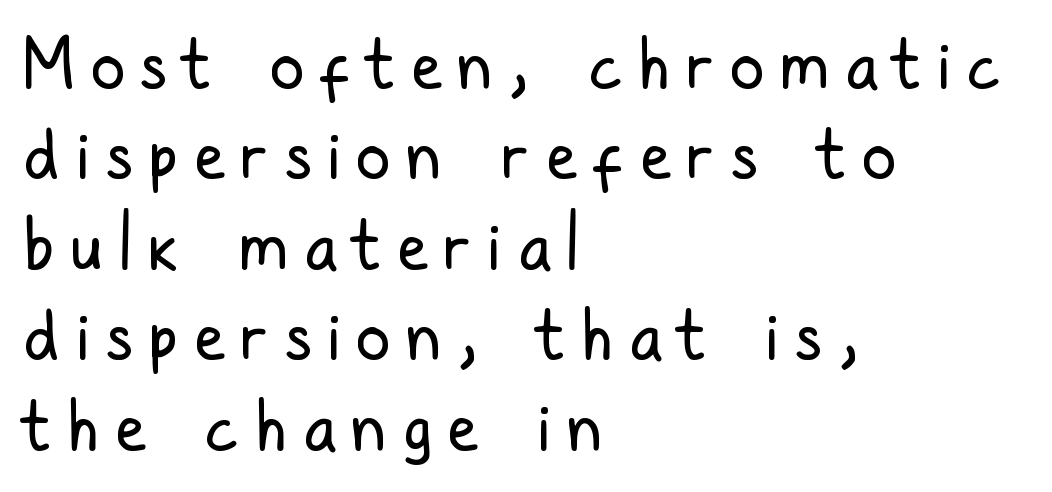
Are there feet on the stems? There aren't — it's a sans. You could not count columns in this text — the font is proportionally spaced. Notice how the stems are strictly vertical — no italics here. The passage shown is not bold in any degree. Compared with a centered layout, this one pins lines to the left instead. One glance says typical: line gaps are just what's usual.
